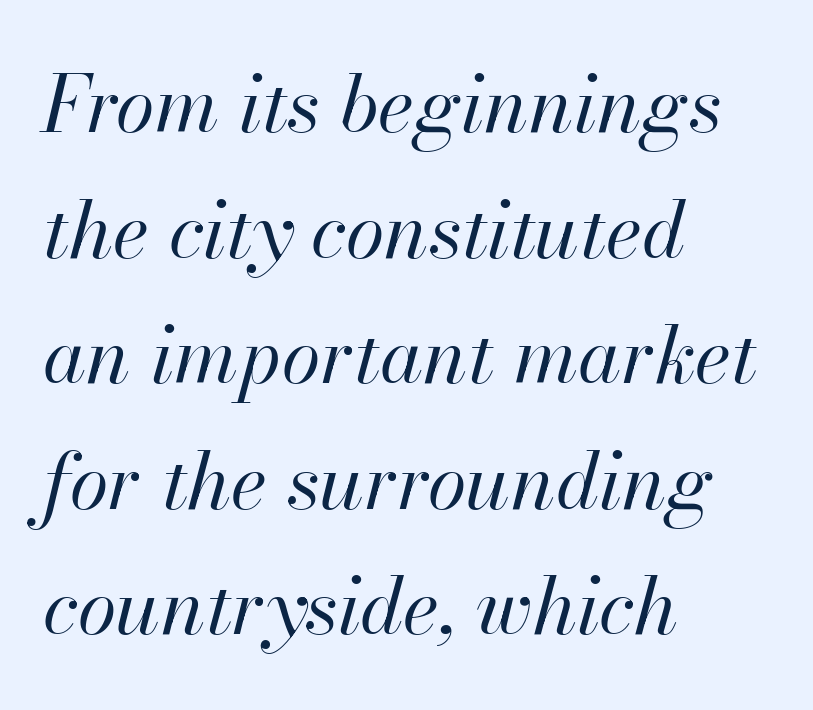
{"italic": "yes", "lean": "right", "slant_degrees": 13, "bold": "no", "weight": "regular", "width": "normal", "stroke_contrast": "high", "x_height": "small", "monospaced": "no", "underline": "no", "align": "left", "line_spacing": "normal", "line_spacing_ratio": 1.59, "letter_spacing": "normal", "letter_spacing_em": 0.0, "glyph_px": 79}
